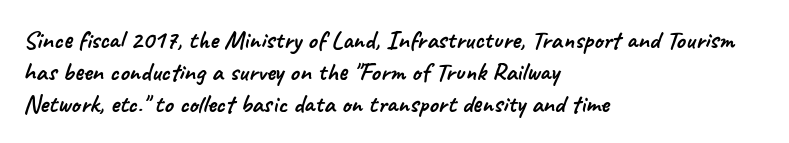
The image shows 26 px text type; set left-aligned, line spacing 1.23x, normal letter spacing, not underlined.
